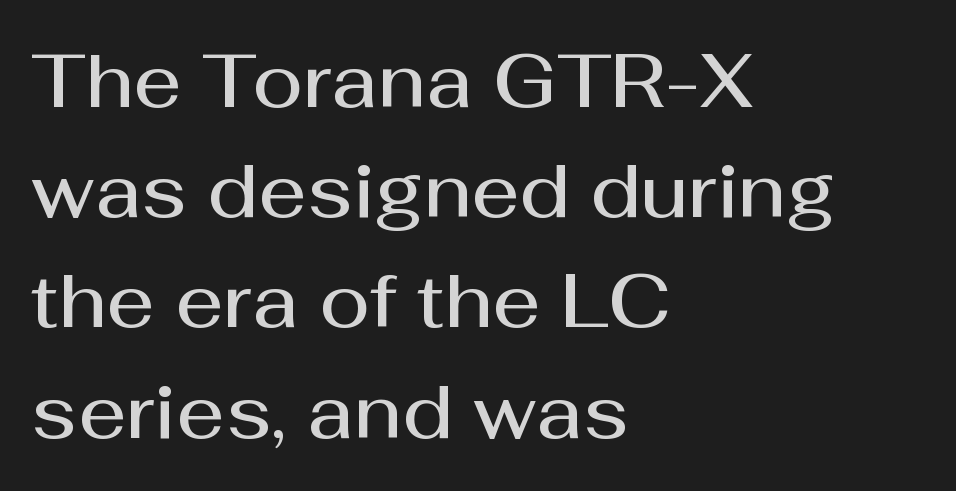
The sample has been set in demibold, a notch under bold. The rendering uses natural spacing where letterforms have individual widths. Short note: letters normally spaced. Stroke terminals: plain, sans-serif. Ascenders rise straight up at ninety degrees.
